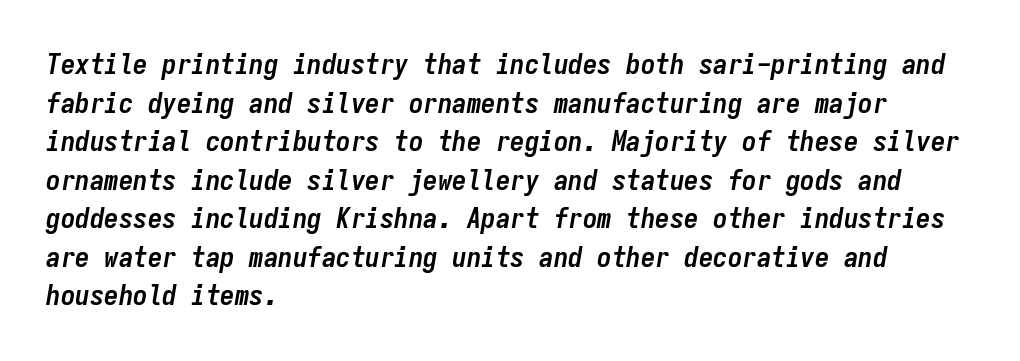
Q: Is the text bold? A: Yes.
Q: Is the text italic (slanted)? A: Yes, it leans right by about 9 degrees.
Q: Is the text underlined? A: No.
Q: How is the paragraph aligned? A: Left-aligned.
Q: Is the spacing between letters normal or unusually wide? A: Normal.
Q: Is the spacing between lines tight, normal or loose? A: Normal.
Q: Width (condensed, normal, or wide)? A: Condensed.
Q: Stroke contrast? A: Low.
Q: x-height? A: Medium.
Q: Monospaced? A: Yes.
